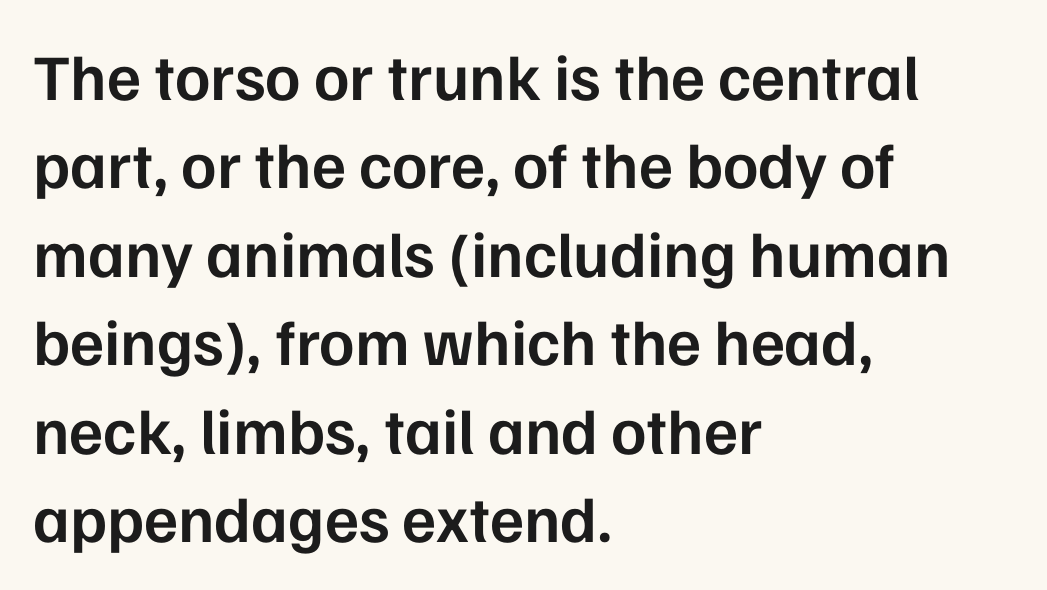
The ragged edge is on the right, which tells us the setting is flush left. Note the varied advance widths — an 'i' is clearly narrower than an 'm'. Letters rest on an invisible, unmarked baseline. The font's upright variant was chosen for this text.
